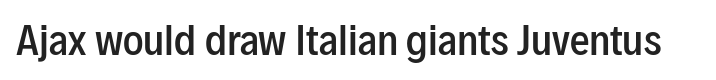
The image shows 39 px semibold, condensed sans-serif type, upright; set normal letter spacing, not underlined; low stroke contrast and a medium x-height.
